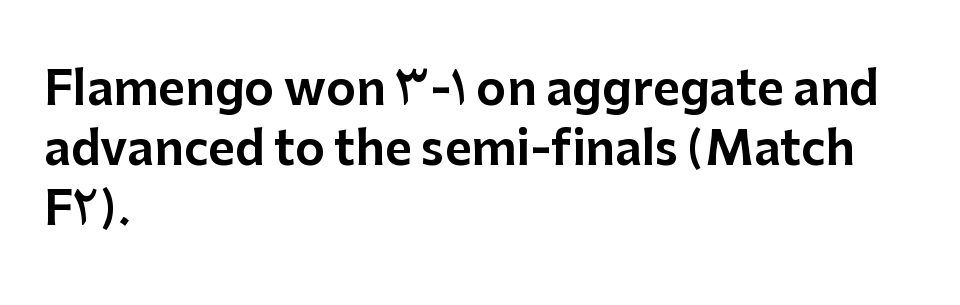
Think of a printed novel: that variable character pitch is what you see here. You can tell from the bare stems that sans-serif type was used. Tracking value appears to be zero — textbook default spacing. Does the leading feel generous? No, just average. Which margin do the lines hug? The left one — the right edge is uneven. The typography opts for an upright posture over an oblique one.
